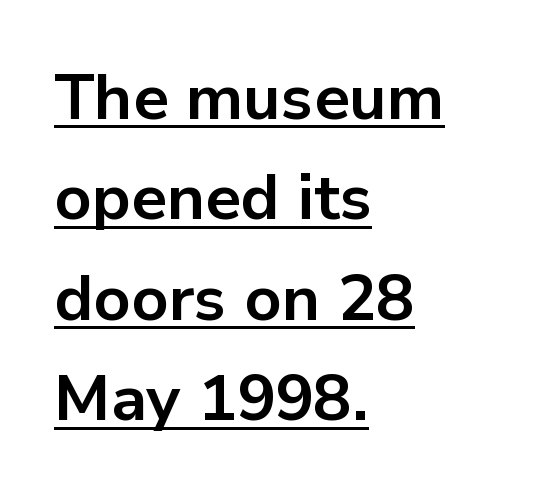
Q: Is the text bold? A: Yes.
Q: Is the text italic (slanted)? A: No, it is upright.
Q: Is the typeface a serif or a sans-serif typeface? A: Sans-serif.
Q: Is the text underlined? A: Yes.
Q: How is the paragraph aligned? A: Left-aligned.
Q: Is the spacing between letters normal or unusually wide? A: Normal.
Q: Is the spacing between lines tight, normal or loose? A: Normal.
Q: Width (condensed, normal, or wide)? A: Normal.
Q: Stroke contrast? A: Low.
Q: x-height? A: Medium.
Q: Monospaced? A: No.
